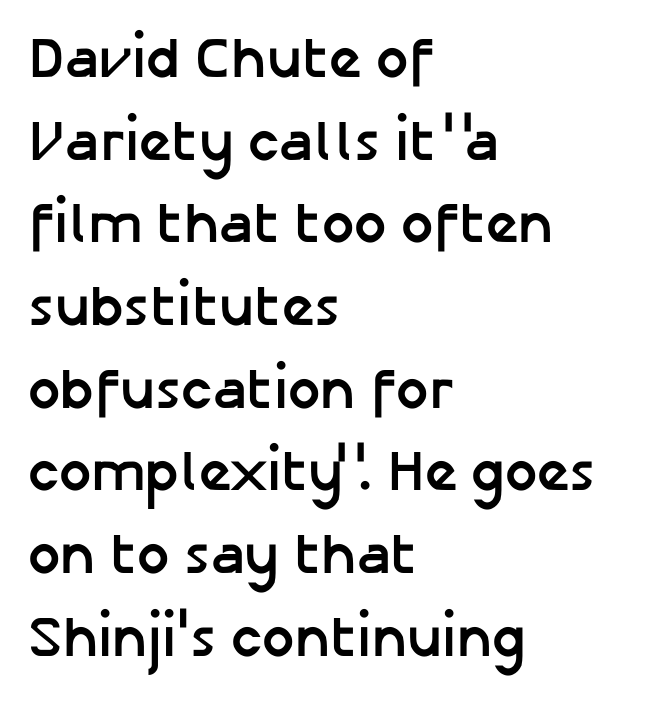
{"serif": "no", "italic": "no", "bold": "yes", "weight": "semibold", "width": "normal", "stroke_contrast": "low", "x_height": "medium", "monospaced": "no", "underline": "no", "align": "left", "line_spacing": "normal", "line_spacing_ratio": 1.45, "letter_spacing": "normal", "letter_spacing_em": 0.0, "glyph_px": 57}
